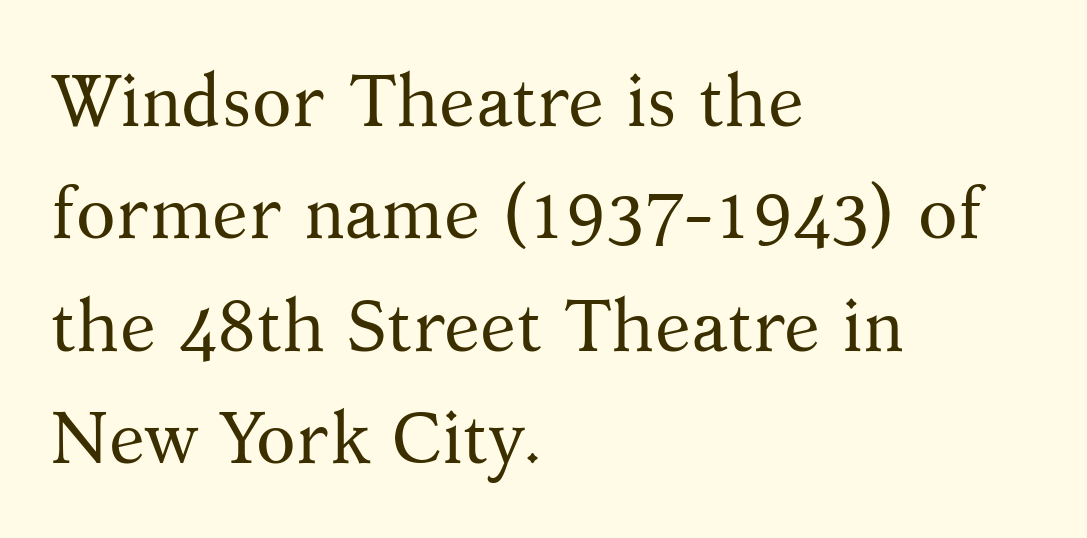
{"serif": "yes", "italic": "no", "bold": "no", "weight": "regular", "width": "normal", "stroke_contrast": "medium", "x_height": "medium", "monospaced": "no", "underline": "no", "align": "left", "line_spacing": "normal", "line_spacing_ratio": 1.54, "letter_spacing": "normal", "letter_spacing_em": 0.0, "glyph_px": 73}
